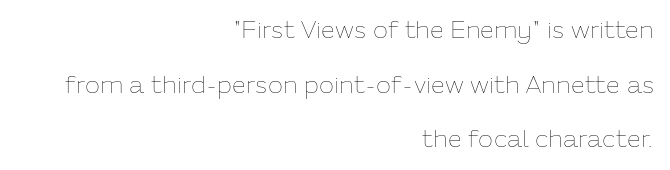
Q: Is the text bold? A: No.
Q: Is the text italic (slanted)? A: No, it is upright.
Q: Is the text underlined? A: No.
Q: How is the paragraph aligned? A: Right-aligned.
Q: Is the spacing between letters normal or unusually wide? A: Normal.
Q: Is the spacing between lines tight, normal or loose? A: Loose.
